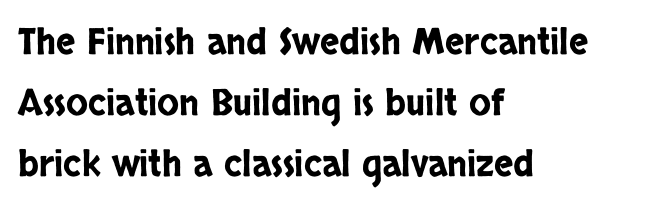
Words appear dense and cohesive because spacing is normal. Baseline-to-baseline distance is the conventional proportion of letter height. Note the varied advance widths — an 'i' is clearly narrower than an 'm'. The passage is arranged the way most books set body copy — flush left.
